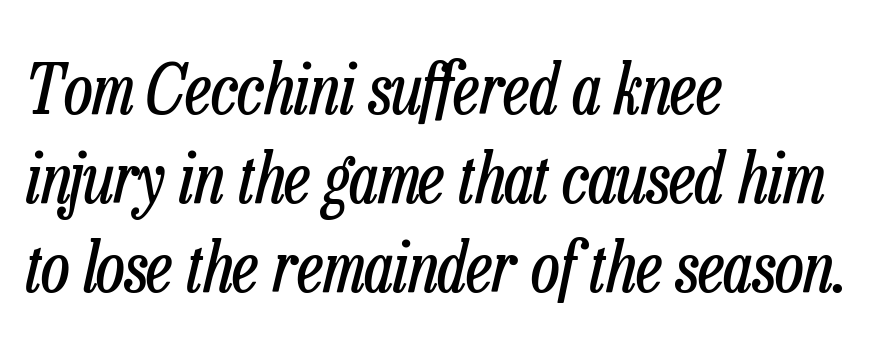
The image shows 70 px regular-weight, condensed type, italic (leaning right); set left-aligned, normal line spacing (1.27x), normal letter spacing, not underlined; low stroke contrast and a medium x-height.
